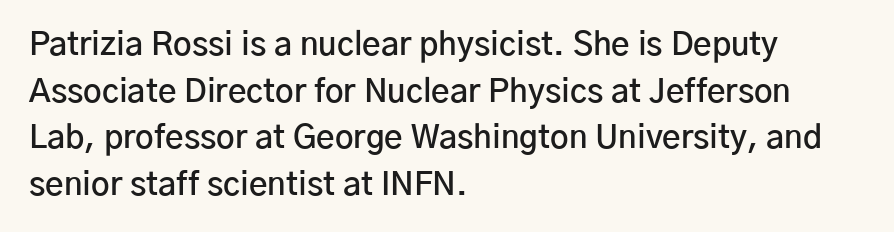
Q: Is the text bold? A: Semi-bold.
Q: Is the text italic (slanted)? A: No, it is upright.
Q: Is the typeface a serif or a sans-serif typeface? A: Sans-serif.
Q: Is the text underlined? A: No.
Q: How is the paragraph aligned? A: Left-aligned.
Q: Is the spacing between letters normal or unusually wide? A: Normal.
Q: Is the spacing between lines tight, normal or loose? A: Normal.
Q: Width (condensed, normal, or wide)? A: Normal.
Q: Stroke contrast? A: Low.
Q: x-height? A: Medium.
Q: Monospaced? A: No.
